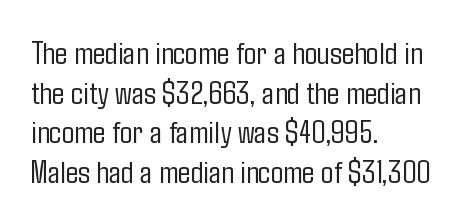
{"serif": "no", "italic": "no", "bold": "no", "weight": "light", "width": "condensed", "stroke_contrast": "low", "x_height": "medium", "monospaced": "no", "underline": "no", "align": "left", "line_spacing_ratio": 1.2, "letter_spacing": "normal", "letter_spacing_em": 0.0, "glyph_px": 33}
